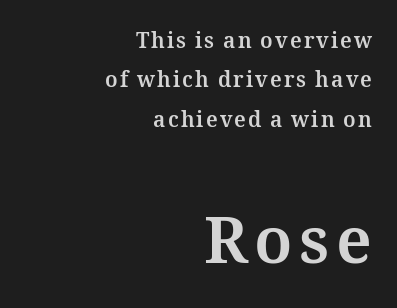
Q: Is the text bold? A: Yes.
Q: Is the text italic (slanted)? A: No, it is upright.
Q: Is the text underlined? A: No.
Q: How is the paragraph aligned? A: Right-aligned.
Q: Which block of text is set in a larger size, the first (top) or the second (bottom)? A: The second (bottom) one.
Q: Width (condensed, normal, or wide)? A: Normal.
Q: Stroke contrast? A: Medium.
Q: x-height? A: Medium.
Q: Monospaced? A: No.
